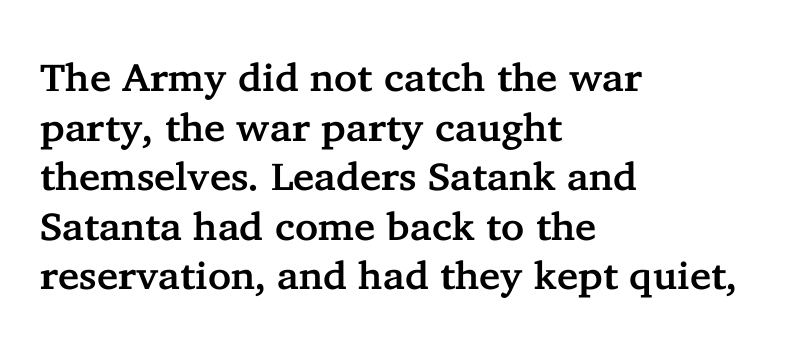
The passage shown is typeset with a serif family. The foot of each line stays bare and open. Visually the block forms a straight wall on the left and a jagged coastline on the right. Normally led — the rows are evenly, conventionally spaced. These lines are rendered in a variable-pitch font. In terms of posture, this sample is upright.
